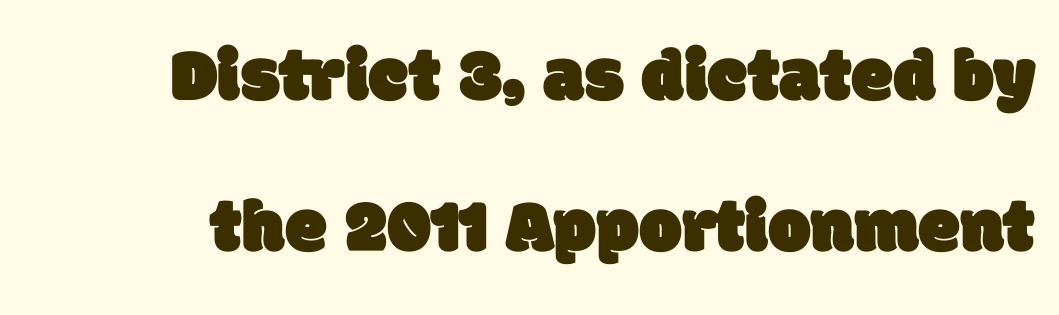
{"serif": "no", "width": "normal", "stroke_contrast": "low", "x_height": "large", "monospaced": "no", "underline": "no", "line_spacing": "loose", "line_spacing_ratio": 1.99, "letter_spacing": "normal", "letter_spacing_em": 0.0, "glyph_px": 76}
